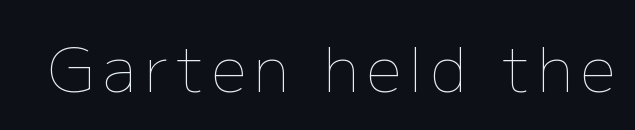
Q: Is the text bold? A: No.
Q: Is the text italic (slanted)? A: No, it is upright.
Q: Is the text underlined? A: No.
Q: Width (condensed, normal, or wide)? A: Normal.
Q: Stroke contrast? A: Low.
Q: x-height? A: Medium.
Q: Monospaced? A: No.
